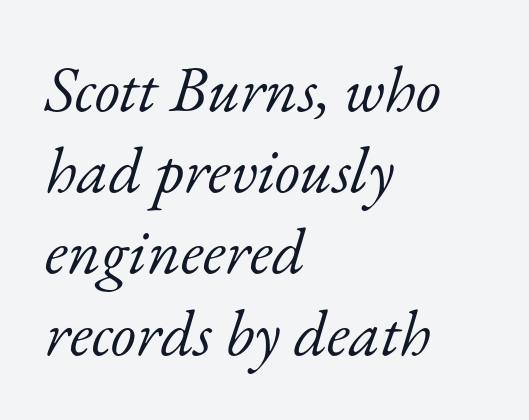
Plain, unruled lines of type. Leading matches the norm, producing a regular column. Each letter's strokes conclude with small projecting serifs. The rag falls on the right side of this text block. The text carries the slant typical of an italic or oblique font.
